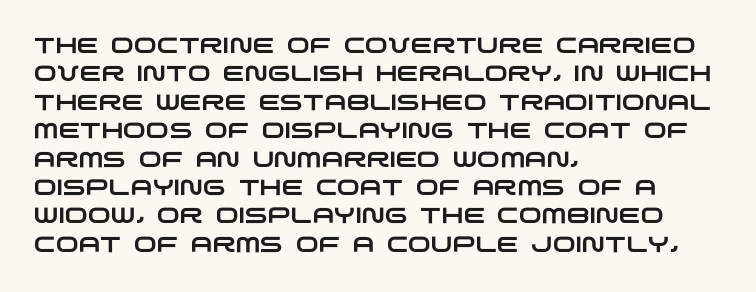
The image shows 22 px text type; set left-aligned, normal line spacing (1.29x), normal letter spacing, not underlined.
